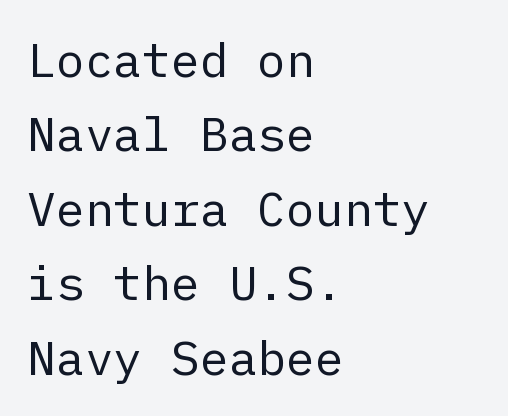
Casual observation: everything's shoved over to the left. Regarding leading, the lines here are spaced in the standard way. These lines were composed using upright roman letters. The rendering shows plain stroke endings on the letterforms — a sans-serif design. Type without underlining. Unbolded letterforms with no extra heft.
